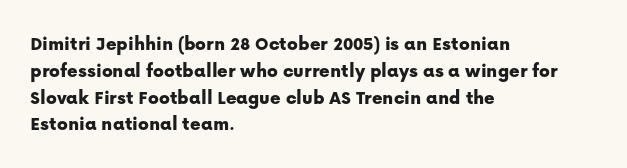
{"italic": "no", "underline": "no", "align": "left", "line_spacing": "normal", "line_spacing_ratio": 1.34, "letter_spacing": "normal", "letter_spacing_em": 0.0, "glyph_px": 20}
